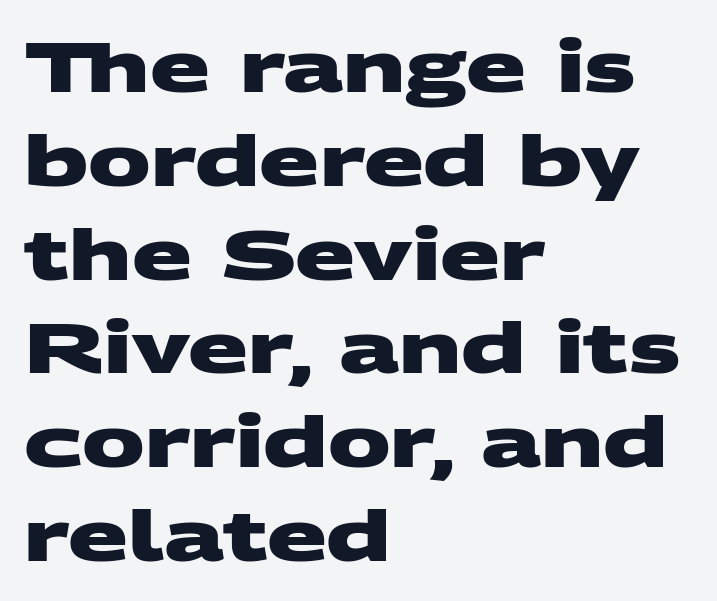
Look at the bottom of the vertical strokes: they stop flat, with no serifs. This sample is left-justified, so line endings fall wherever the words run out. A dark, heavy texture on the line: the type is bold. The passage shown has conventional tracking throughout.
